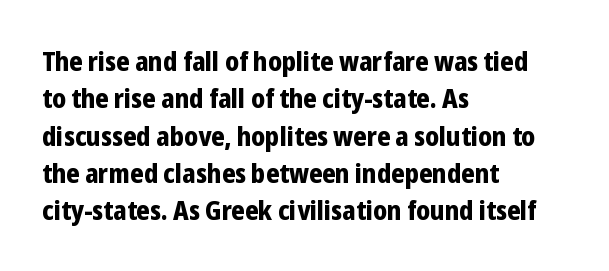
It's the straight-up-and-down kind of type. The lines are quadded left. Letter spacing: default. Rule under the text: the space is simply empty. The space between consecutive lines is moderate. Notice how thick the strokes are: this is what a full bold looks like.
